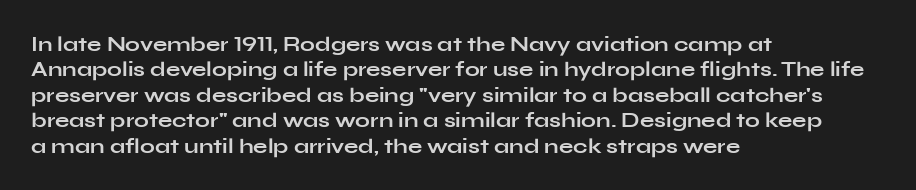
The gaps between neighbouring characters are ordinary and unremarkable. Heavy, bold letterforms. Posture: straight, roman, zero tilt. Caption: multi-line text, flush left, ragged right. Clear beneath every line of the passage.
